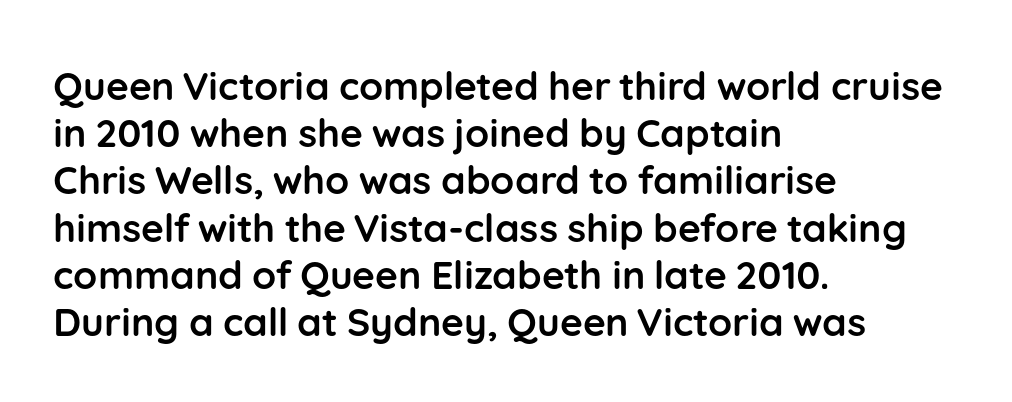
Q: Is the text bold? A: Yes.
Q: Is the text italic (slanted)? A: No, it is upright.
Q: Is the typeface a serif or a sans-serif typeface? A: Sans-serif.
Q: Is the text underlined? A: No.
Q: How is the paragraph aligned? A: Left-aligned.
Q: Is the spacing between letters normal or unusually wide? A: Normal.
Q: Width (condensed, normal, or wide)? A: Normal.
Q: Stroke contrast? A: Low.
Q: x-height? A: Medium.
Q: Monospaced? A: No.
